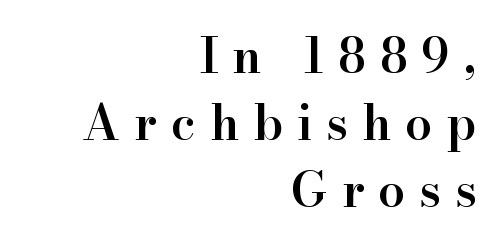
Moderately thickened strokes mark this as semibold type. One glance says typical: line gaps are just what's usual. The designer went with a serif here, giving each stem small feet. The type is letterspaced generously, with wide tracking.
